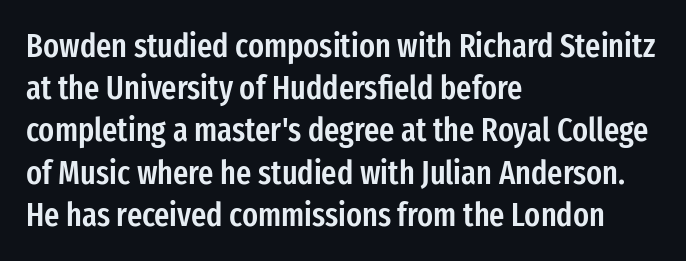
Q: Is the text bold? A: Semi-bold.
Q: Is the text italic (slanted)? A: No, it is upright.
Q: Is the typeface a serif or a sans-serif typeface? A: Sans-serif.
Q: Is the text underlined? A: No.
Q: How is the paragraph aligned? A: Left-aligned.
Q: Is the spacing between letters normal or unusually wide? A: Normal.
Q: Is the spacing between lines tight, normal or loose? A: Normal.
Q: Width (condensed, normal, or wide)? A: Condensed.
Q: Stroke contrast? A: Low.
Q: x-height? A: Medium.
Q: Monospaced? A: No.
